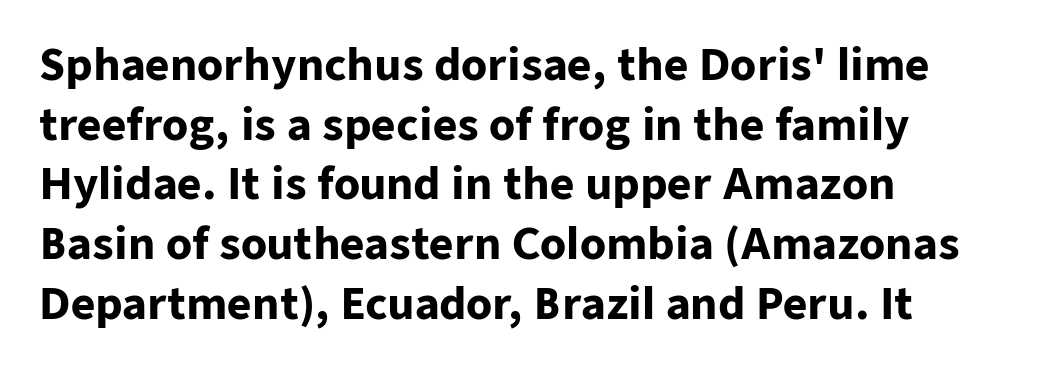
Q: Is the text bold? A: Yes.
Q: Is the text italic (slanted)? A: No, it is upright.
Q: Is the typeface a serif or a sans-serif typeface? A: Sans-serif.
Q: Is the text underlined? A: No.
Q: How is the paragraph aligned? A: Left-aligned.
Q: Is the spacing between letters normal or unusually wide? A: Normal.
Q: Is the spacing between lines tight, normal or loose? A: Normal.
Q: Width (condensed, normal, or wide)? A: Normal.
Q: Stroke contrast? A: Low.
Q: x-height? A: Medium.
Q: Monospaced? A: No.
